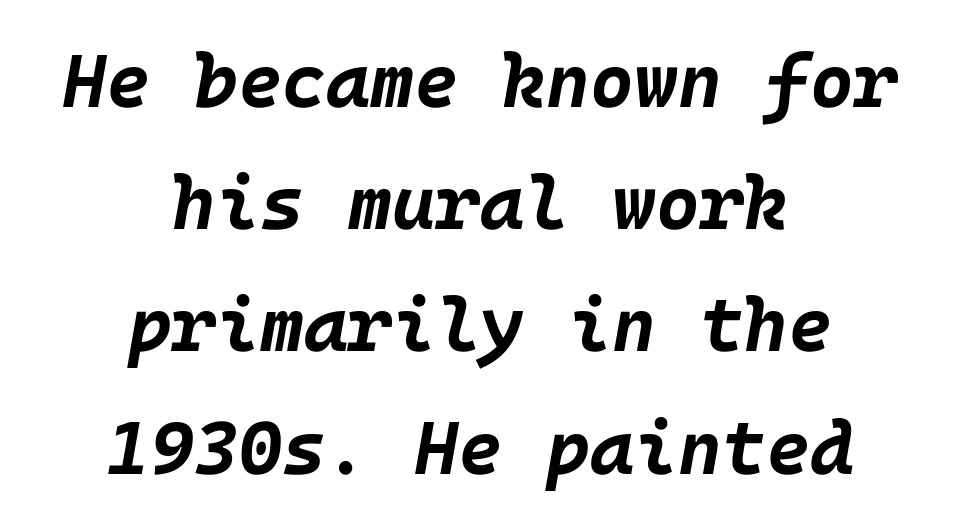
{"italic": "yes", "lean": "right", "slant_degrees": 10, "bold": "yes", "weight": "bold", "width": "normal", "stroke_contrast": "low", "x_height": "large", "underline": "no", "align": "center", "line_spacing": "normal", "line_spacing_ratio": 1.63, "letter_spacing": "normal", "letter_spacing_em": 0.0, "glyph_px": 75}
